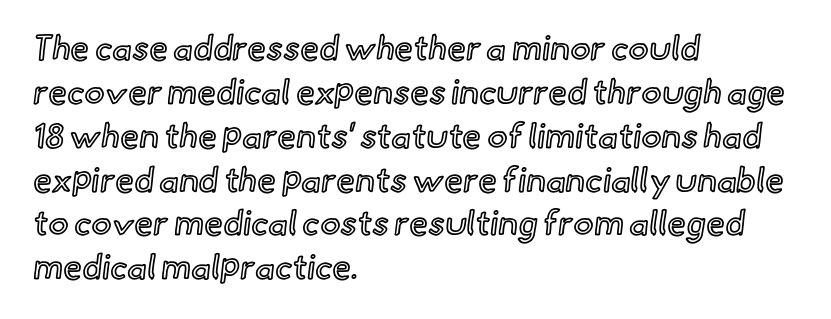
Here the glyphs are tracked normally, forming tight word shapes. The passage shown stacks its lines at a standard gap. Each row of text sits above clean, open space. Here the designer chose a conventional face with non-uniform glyph widths. The ragged edge is on the right, which tells us the setting is flush left.
